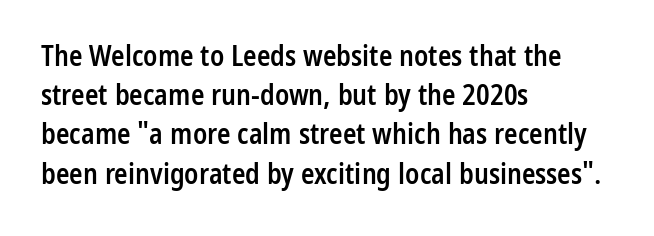
This sample uses an upright cut, with every glyph sitting square on the baseline. A typesetter would call this proportional, since set widths differ per character. These lines are composed in type without serifs. A student would call this left alignment; a typographer would say flush left, rag right. The face used here is a semibold: visibly heavier than regular, lighter than bold. A bare baseline throughout the passage.
